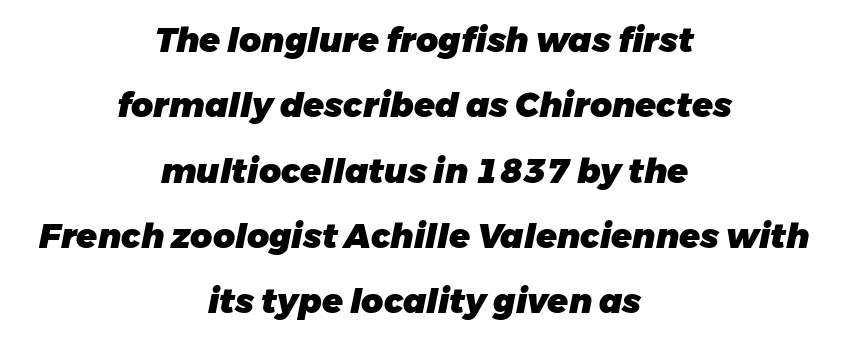
The vertical gap from one line to the next is large. How heavy is the stroke? Heavy — this is a bold. Nobody touched the tracking dial on this one. Compared with a flush-left layout, this one balances lines on the center instead.
